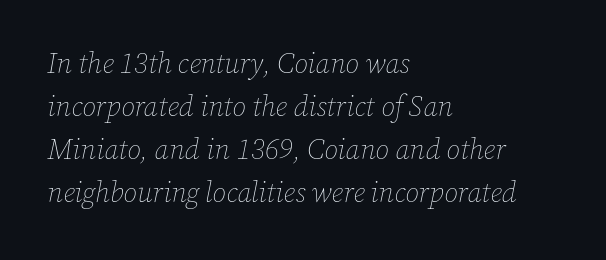
{"italic": "yes", "lean": "right", "slant_degrees": 12, "bold": "no", "weight": "thin", "width": "normal", "stroke_contrast": "low", "x_height": "medium", "monospaced": "no", "underline": "no", "align": "left", "line_spacing": "normal", "line_spacing_ratio": 1.54, "letter_spacing": "normal", "letter_spacing_em": 0.0, "glyph_px": 28}
